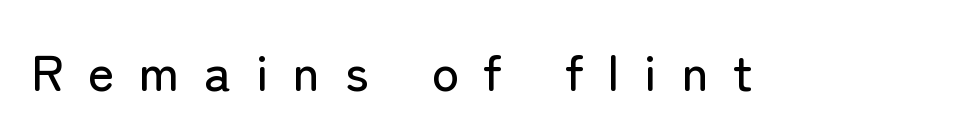
{"serif": "no", "italic": "no", "width": "normal", "stroke_contrast": "low", "x_height": "medium", "monospaced": "no", "underline": "no", "letter_spacing": "wide", "letter_spacing_em": 0.48, "glyph_px": 51}
